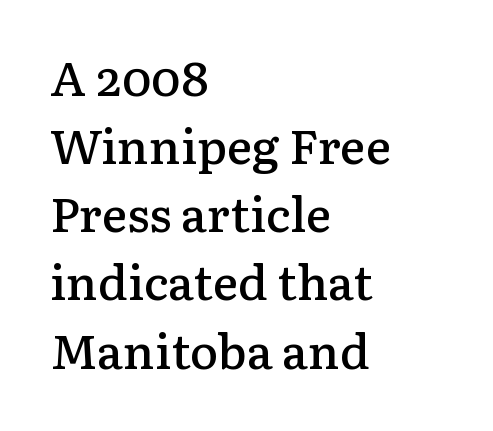
The image shows 48 px semibold serif type, upright; set left-aligned, normal line spacing (1.42x), normal letter spacing, not underlined; low stroke contrast and a medium x-height.
